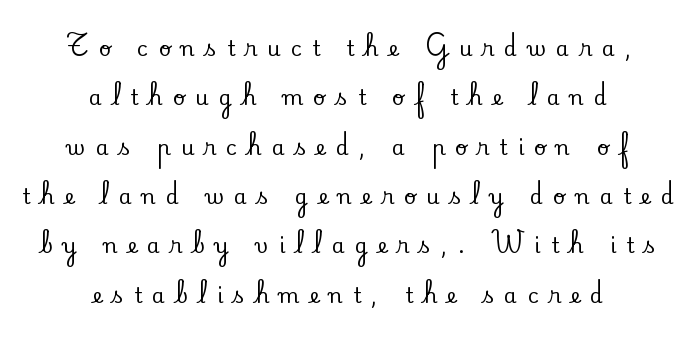
{"italic": "no", "underline": "no", "align": "center", "line_spacing": "loose", "line_spacing_ratio": 2.35, "letter_spacing": "wide", "letter_spacing_em": 0.48, "glyph_px": 21}
